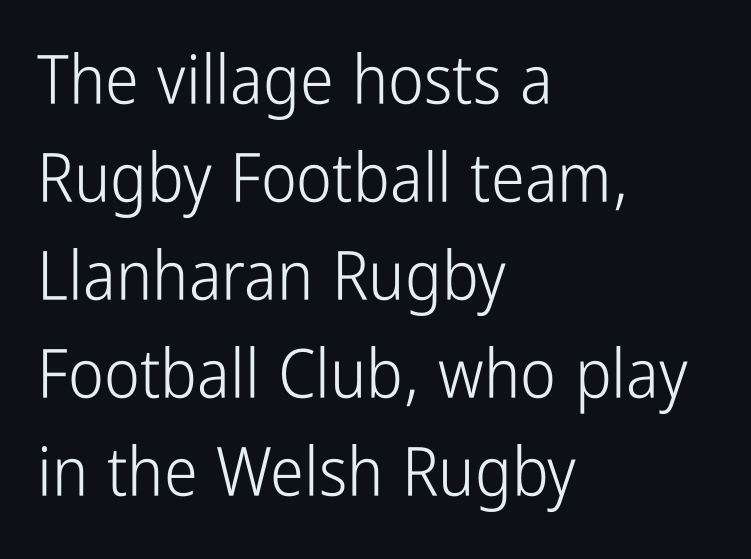
Q: Is the text bold? A: No.
Q: Is the text italic (slanted)? A: No, it is upright.
Q: Is the typeface a serif or a sans-serif typeface? A: Sans-serif.
Q: Is the text underlined? A: No.
Q: How is the paragraph aligned? A: Left-aligned.
Q: Is the spacing between letters normal or unusually wide? A: Normal.
Q: Is the spacing between lines tight, normal or loose? A: Normal.
Q: Width (condensed, normal, or wide)? A: Condensed.
Q: Stroke contrast? A: Low.
Q: x-height? A: Medium.
Q: Monospaced? A: No.
